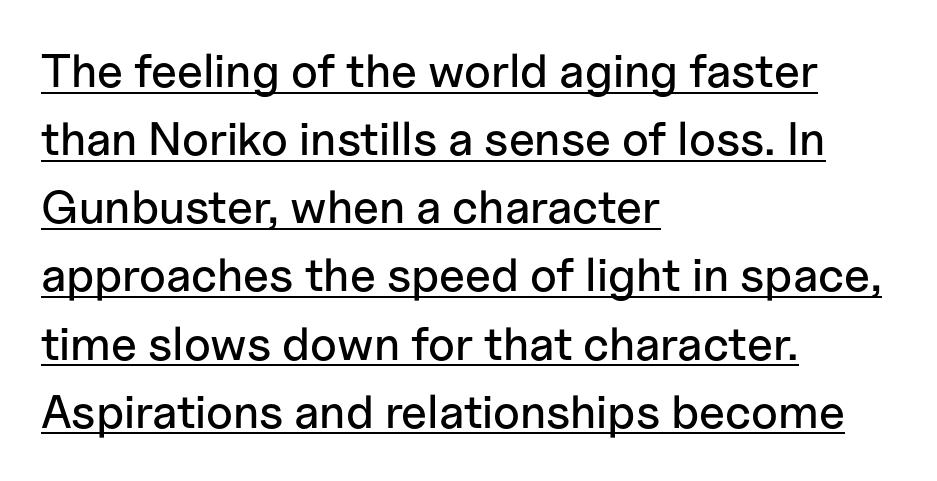
{"serif": "no", "italic": "no", "width": "normal", "stroke_contrast": "low", "x_height": "medium", "monospaced": "no", "underline": "yes", "align": "left", "line_spacing": "normal", "line_spacing_ratio": 1.45, "letter_spacing": "normal", "letter_spacing_em": 0.0, "glyph_px": 47}
